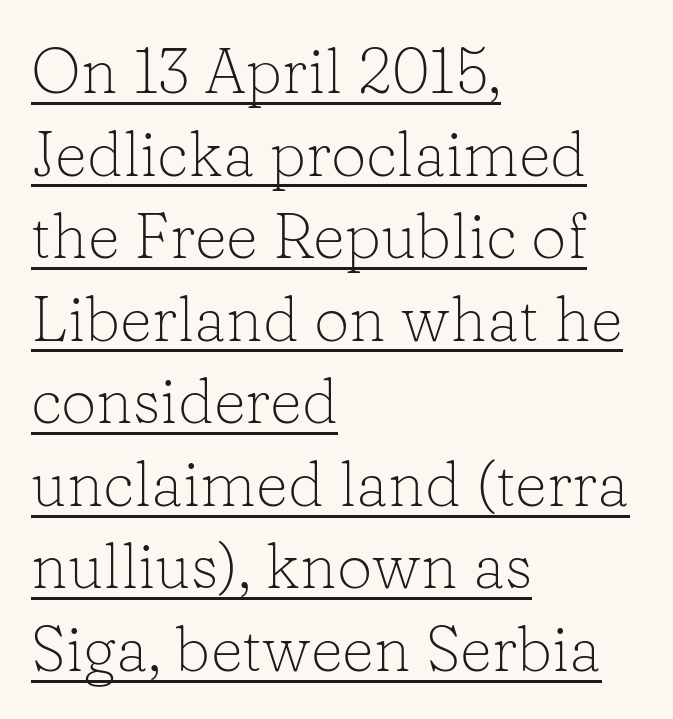
{"serif": "yes", "italic": "no", "bold": "no", "weight": "light", "width": "normal", "stroke_contrast": "low", "x_height": "medium", "monospaced": "no", "underline": "yes", "align": "left", "line_spacing": "normal", "line_spacing_ratio": 1.31, "letter_spacing": "normal", "letter_spacing_em": 0.0, "glyph_px": 63}
